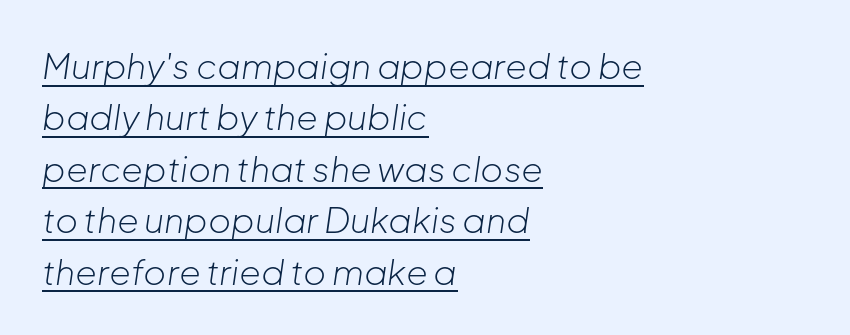
The image shows 35 px light type, italic (leaning right); set left-aligned, normal line spacing (1.47x), normal letter spacing, underlined; low stroke contrast and a medium x-height.
